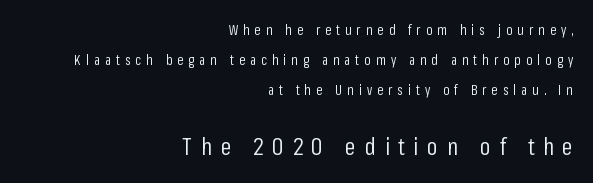
Each new line begins a long way beneath the previous one. The ragged edge is on the left, which tells us the setting is flush right. Underline: absent. In terms of letterspacing, this is a distinctly airy, spread setting. This layout puts the modest block above and the oversized block below. The lettering holds an erect, upright posture throughout.
